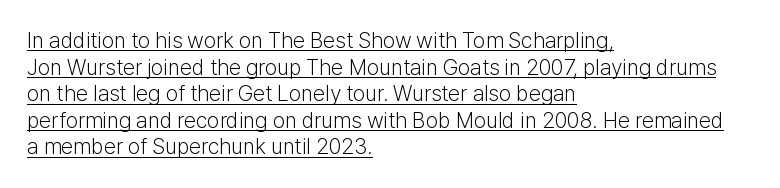
{"italic": "no", "bold": "no", "underline": "yes", "align": "left", "line_spacing_ratio": 1.21, "letter_spacing": "normal", "letter_spacing_em": 0.0, "glyph_px": 22}
